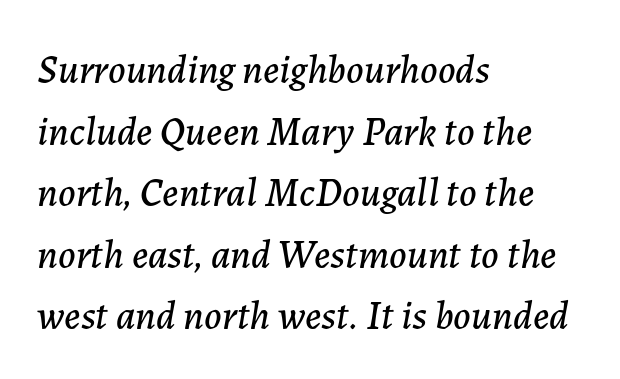
Q: Is the text italic (slanted)? A: Yes, it leans right by about 7 degrees.
Q: Is the text underlined? A: No.
Q: How is the paragraph aligned? A: Left-aligned.
Q: Is the spacing between letters normal or unusually wide? A: Normal.
Q: Is the spacing between lines tight, normal or loose? A: Normal.
Q: Width (condensed, normal, or wide)? A: Normal.
Q: Stroke contrast? A: Low.
Q: x-height? A: Medium.
Q: Monospaced? A: No.
